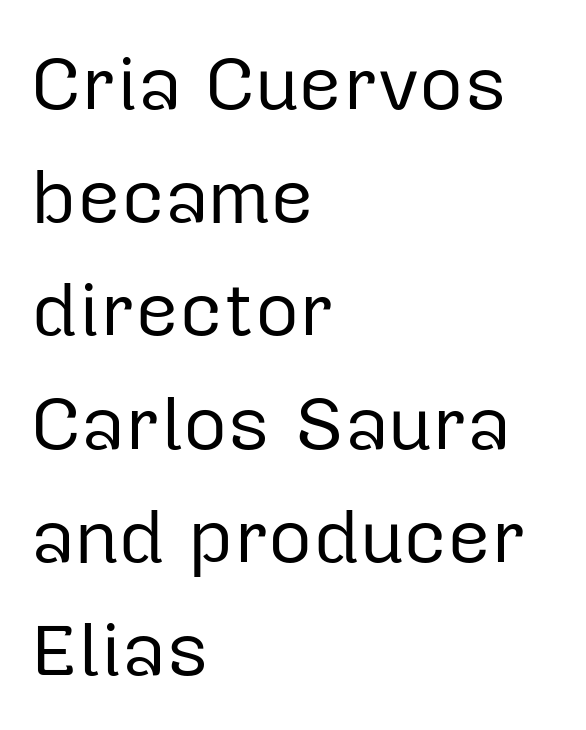
Between one letter and the next there's only the usual sliver of space. The typeface has the unassuming heft of standard copy or less. The text was rendered using a sans face with plain stroke endings. The designer left line spacing at the default. Note the varied advance widths — an 'i' is clearly narrower than an 'm'. Rendered with straight, roman letterforms.
